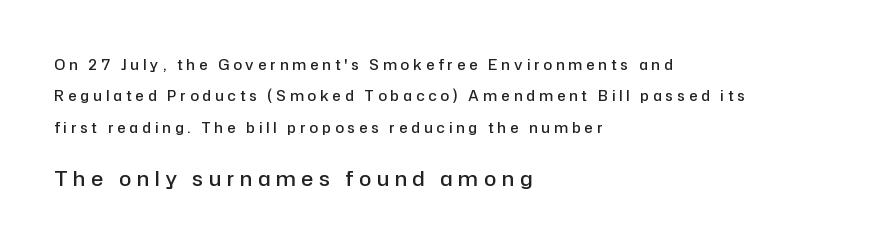
Q: Is the text bold? A: Semi-bold.
Q: Is the text italic (slanted)? A: No, it is upright.
Q: Is the text underlined? A: No.
Q: How is the paragraph aligned? A: Left-aligned.
Q: Is the spacing between letters normal or unusually wide? A: Unusually wide.
Q: Is the spacing between lines tight, normal or loose? A: Loose.
Q: Which block of text is set in a larger size, the first (top) or the second (bottom)? A: The second (bottom) one.
